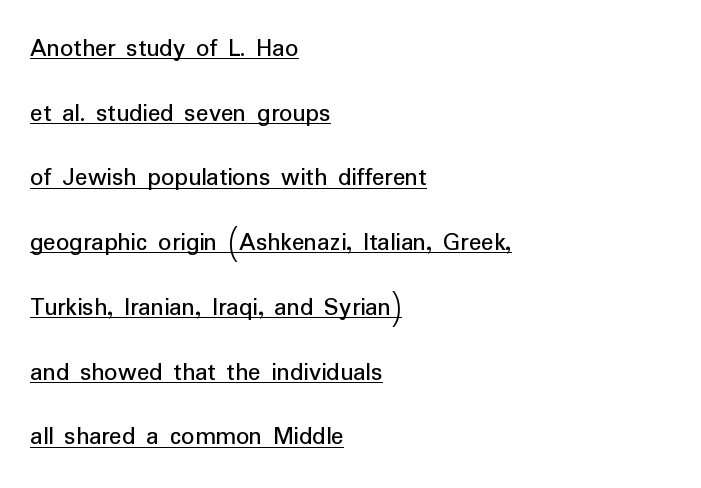
A continuous stroke trails under the words, as in a hyperlink. The ragged edge is on the right, which tells us the setting is flush left. The face looks like a standard text weight, possibly lighter. Inter-character spacing is left at the font's built-in metrics.
